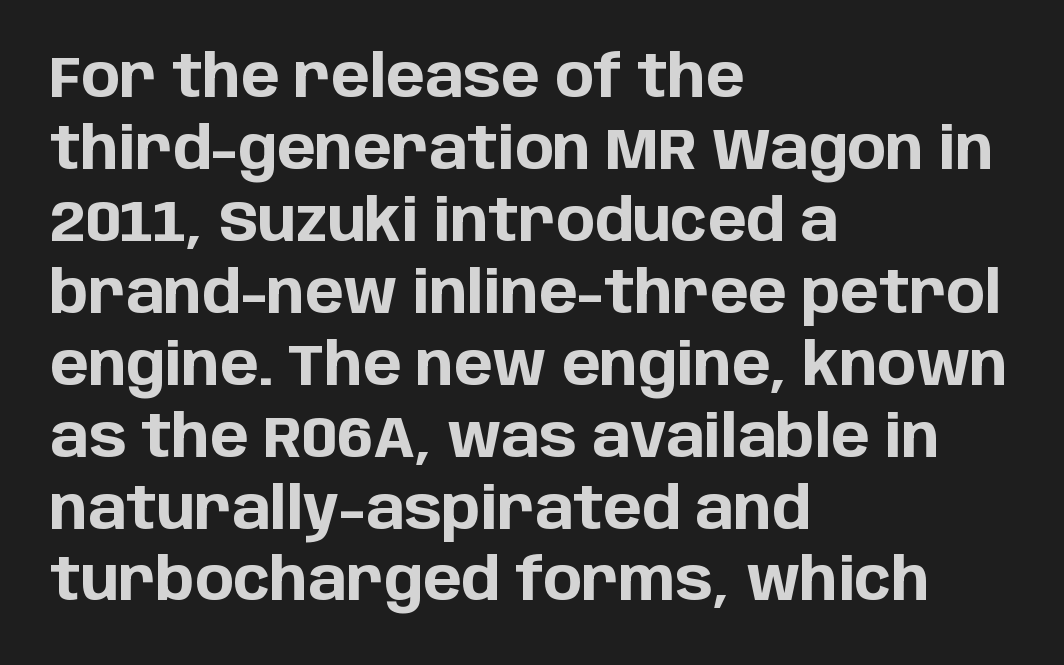
{"serif": "no", "italic": "no", "bold": "yes", "weight": "bold", "width": "normal", "stroke_contrast": "low", "x_height": "large", "monospaced": "no", "underline": "no", "align": "left", "line_spacing_ratio": 1.24, "letter_spacing": "normal", "letter_spacing_em": 0.0, "glyph_px": 58}
